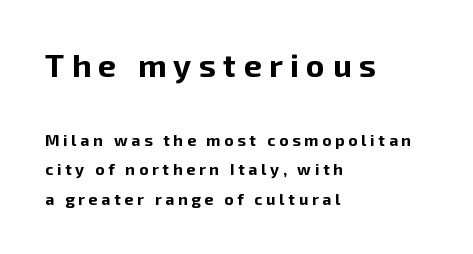
Q: Is the text bold? A: Yes.
Q: Is the text italic (slanted)? A: No, it is upright.
Q: Is the typeface a serif or a sans-serif typeface? A: Sans-serif.
Q: Is the text underlined? A: No.
Q: How is the paragraph aligned? A: Left-aligned.
Q: Is the spacing between letters normal or unusually wide? A: Unusually wide.
Q: Which block of text is set in a larger size, the first (top) or the second (bottom)? A: The first (top) one.
Q: Width (condensed, normal, or wide)? A: Normal.
Q: Stroke contrast? A: Low.
Q: x-height? A: Medium.
Q: Monospaced? A: No.
